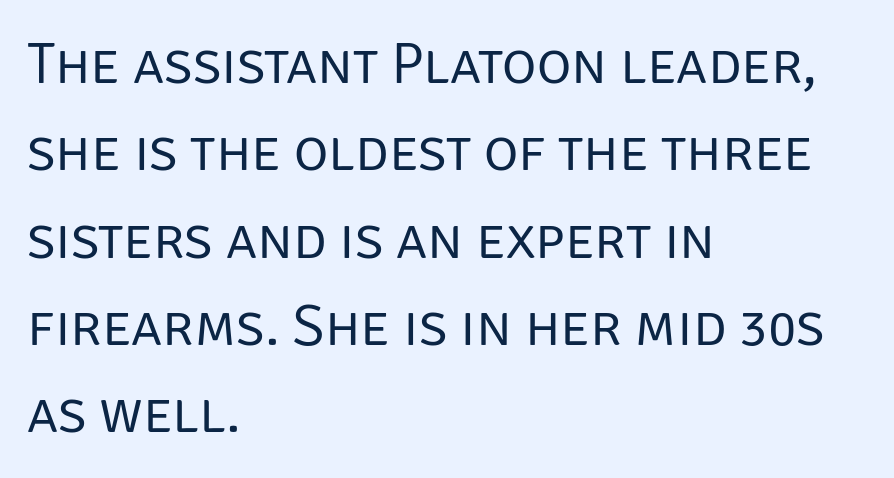
The image shows 59 px regular-weight sans-serif type, upright; set left-aligned, normal line spacing (1.48x), normal letter spacing, not underlined; low stroke contrast and a large x-height.
